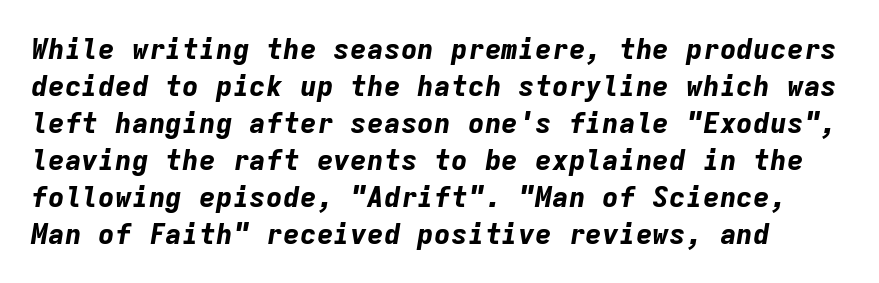
Q: Is the text bold? A: Yes.
Q: Is the text italic (slanted)? A: Yes, it leans right by about 9 degrees.
Q: Is the text underlined? A: No.
Q: Is the spacing between letters normal or unusually wide? A: Normal.
Q: Is the spacing between lines tight, normal or loose? A: Normal.
Q: Width (condensed, normal, or wide)? A: Normal.
Q: Stroke contrast? A: Low.
Q: x-height? A: Medium.
Q: Monospaced? A: Yes.
